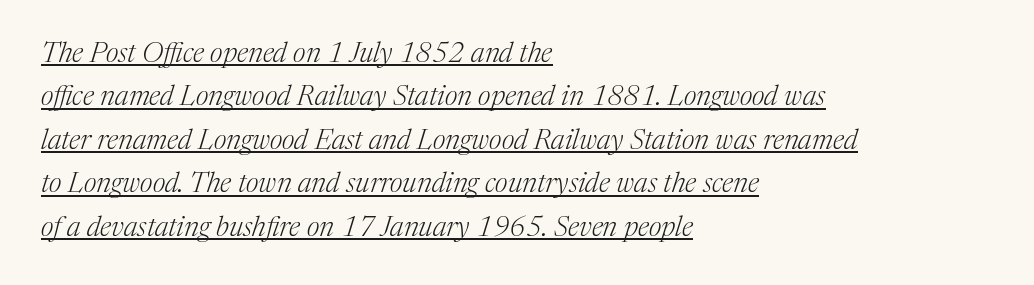
The image shows 28 px light serif type, italic (leaning right); set left-aligned, normal line spacing (1.55x), normal letter spacing, underlined; medium stroke contrast and a medium x-height.
